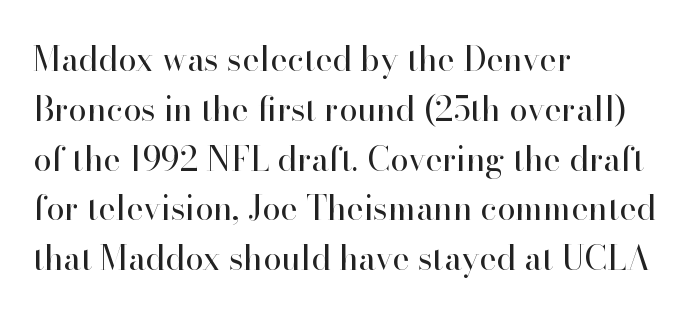
Q: Is the text bold? A: No.
Q: Is the text italic (slanted)? A: No, it is upright.
Q: Is the typeface a serif or a sans-serif typeface? A: Serif.
Q: Is the text underlined? A: No.
Q: How is the paragraph aligned? A: Left-aligned.
Q: Is the spacing between letters normal or unusually wide? A: Normal.
Q: Is the spacing between lines tight, normal or loose? A: Normal.
Q: Width (condensed, normal, or wide)? A: Normal.
Q: Stroke contrast? A: High.
Q: x-height? A: Small.
Q: Monospaced? A: No.
